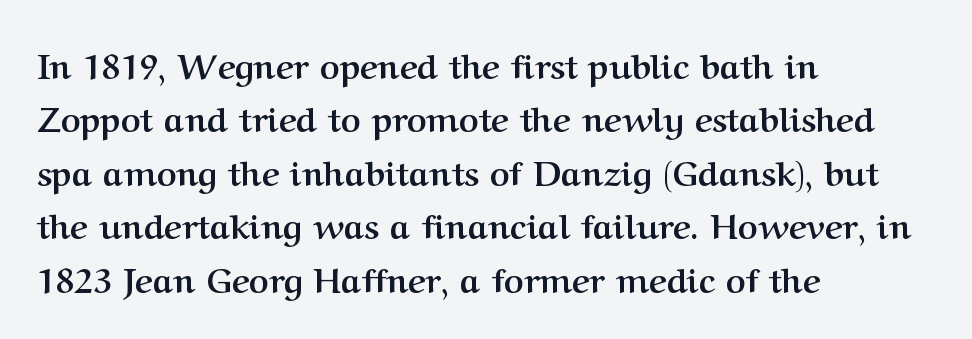
Vertical strokes here are truly vertical. The letters advance in unequal steps, a hallmark of proportional type. What's the leading like? Ordinary, nothing unusual. Line beginnings align vertically; line endings do not.
